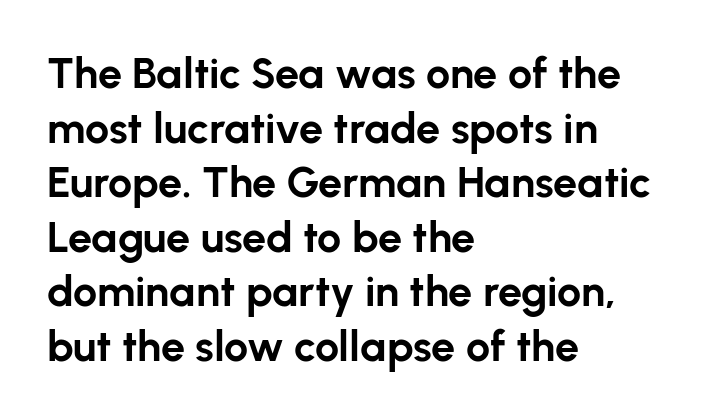
Look at the bottom of the vertical strokes: they stop flat, with no serifs. Alignment: flush left. Horizontal bands of white between lines are of average thickness. Think of a printed novel: that variable character pitch is what you see here.
